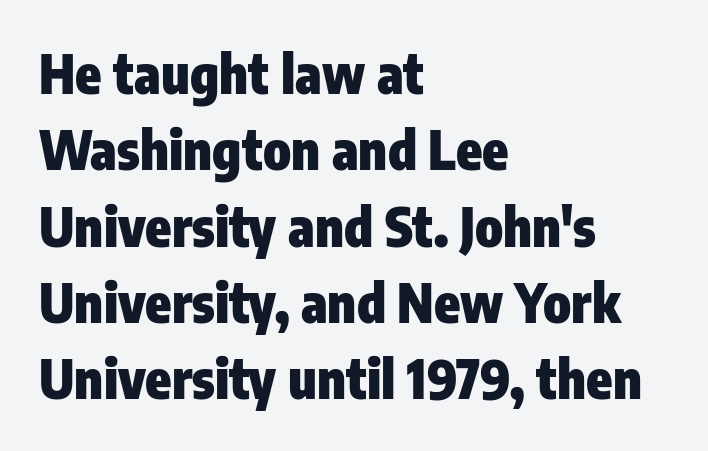
Q: Is the text bold? A: Yes.
Q: Is the text italic (slanted)? A: No, it is upright.
Q: Is the typeface a serif or a sans-serif typeface? A: Sans-serif.
Q: Is the text underlined? A: No.
Q: How is the paragraph aligned? A: Left-aligned.
Q: Is the spacing between letters normal or unusually wide? A: Normal.
Q: Is the spacing between lines tight, normal or loose? A: Normal.
Q: Width (condensed, normal, or wide)? A: Condensed.
Q: Stroke contrast? A: Low.
Q: x-height? A: Medium.
Q: Monospaced? A: No.
